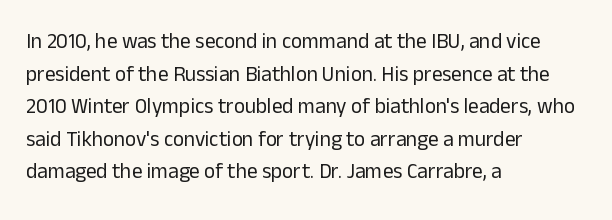
{"italic": "no", "bold": "no", "underline": "no", "align": "left", "line_spacing": "normal", "line_spacing_ratio": 1.55, "letter_spacing": "normal", "letter_spacing_em": 0.0, "glyph_px": 21}
